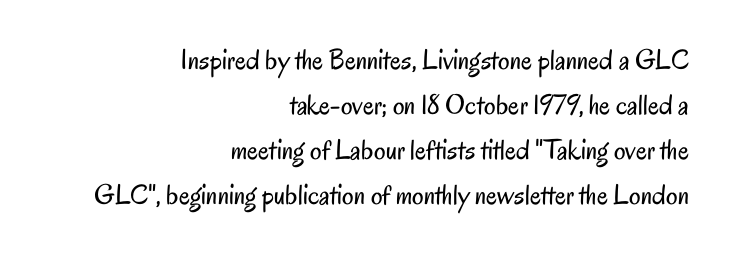
Q: Is the text bold? A: No.
Q: Is the text italic (slanted)? A: No, it is upright.
Q: Is the typeface a serif or a sans-serif typeface? A: Sans-serif.
Q: Is the text underlined? A: No.
Q: How is the paragraph aligned? A: Right-aligned.
Q: Is the spacing between letters normal or unusually wide? A: Normal.
Q: Is the spacing between lines tight, normal or loose? A: Normal.
Q: Width (condensed, normal, or wide)? A: Condensed.
Q: Stroke contrast? A: Low.
Q: x-height? A: Small.
Q: Monospaced? A: No.
